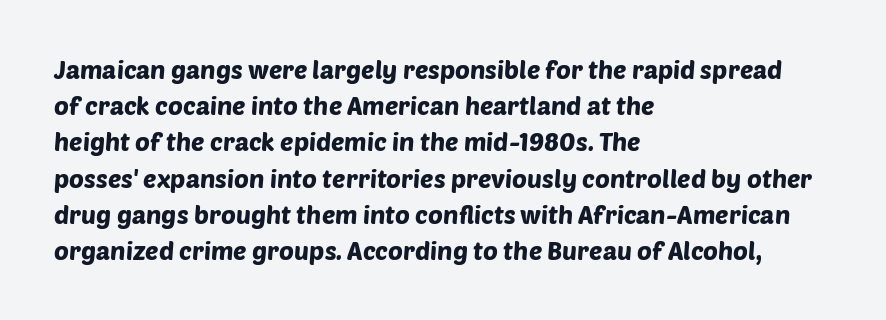
Q: Is the text underlined? A: No.
Q: How is the paragraph aligned? A: Left-aligned.
Q: Is the spacing between letters normal or unusually wide? A: Normal.
Q: Is the spacing between lines tight, normal or loose? A: Normal.
